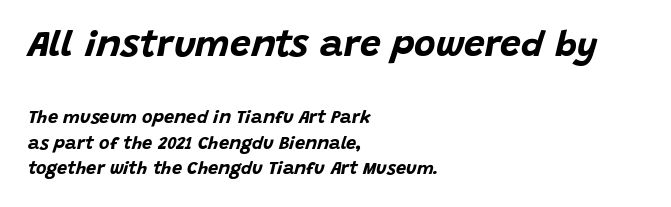
Q: Is the text bold? A: Yes.
Q: Is the text italic (slanted)? A: Yes, it leans right by about 15 degrees.
Q: Is the text underlined? A: No.
Q: How is the paragraph aligned? A: Left-aligned.
Q: Is the spacing between letters normal or unusually wide? A: Normal.
Q: Is the spacing between lines tight, normal or loose? A: Normal.
Q: Which block of text is set in a larger size, the first (top) or the second (bottom)? A: The first (top) one.
Q: Width (condensed, normal, or wide)? A: Normal.
Q: Stroke contrast? A: Low.
Q: x-height? A: Large.
Q: Monospaced? A: No.
